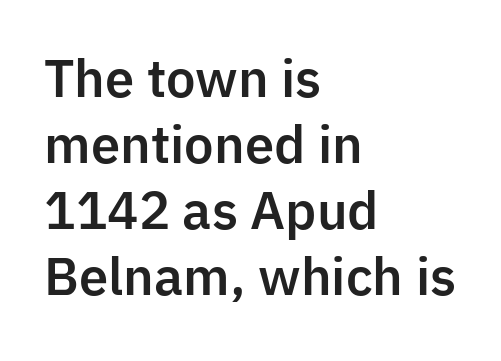
{"serif": "no", "italic": "no", "width": "normal", "stroke_contrast": "low", "x_height": "medium", "monospaced": "no", "underline": "no", "align": "left", "line_spacing": "normal", "line_spacing_ratio": 1.32, "letter_spacing": "normal", "letter_spacing_em": 0.0, "glyph_px": 50}
